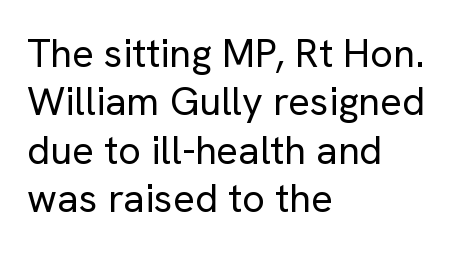
The specimen omits any rule beneath the text block's lines. Quick note: not italic, upright. Teacher's note: observe the even left margin — that is flush-left alignment. You can tell from the bare stems that sans-serif type was used. Character widths vary here, with narrow letters taking less room than wide ones.
